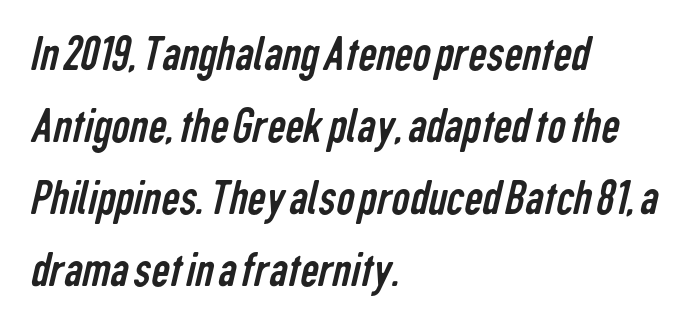
You could call the tracking neutral — neither tight nor loose. The typeface has the unassuming heft of standard copy or less. Quick note: interline space is typical. Look at the bottom of the vertical strokes: they stop flat, with no serifs. Glance below the letters and you will spot only blank space. Notice how the passage keeps a crisp vertical edge on the left only.
